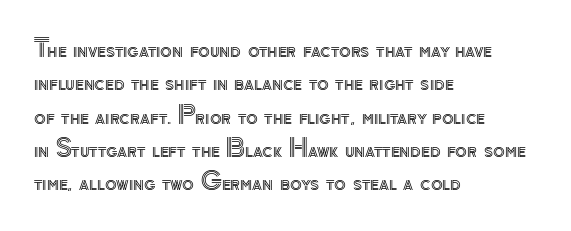
{"italic": "no", "underline": "no", "align": "left", "line_spacing": "normal", "line_spacing_ratio": 1.39, "letter_spacing": "normal", "letter_spacing_em": 0.0, "glyph_px": 24}
